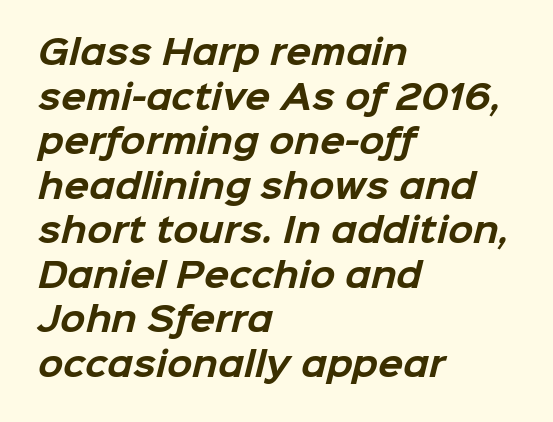
Underline: absent. Weight: bold. The letters carry no serifs — their stems end cleanly without finishing strokes. Think of a printed novel: that variable character pitch is what you see here. A typesetter would call this leading conventional body-copy spacing.
